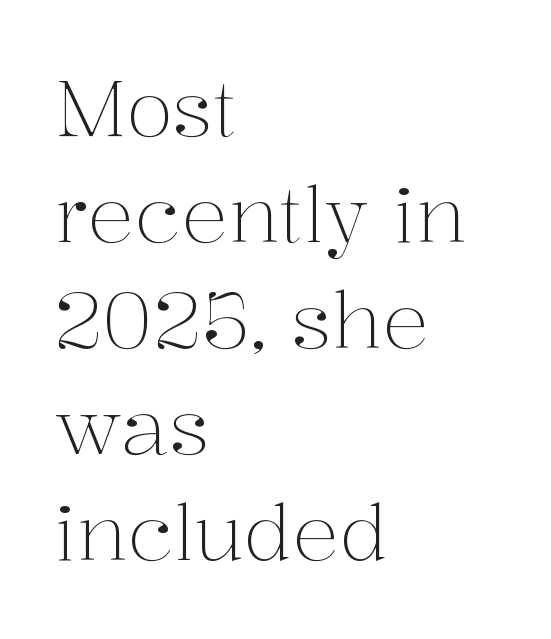
Q: Is the text bold? A: No.
Q: Is the text italic (slanted)? A: No, it is upright.
Q: Is the typeface a serif or a sans-serif typeface? A: Serif.
Q: Is the text underlined? A: No.
Q: How is the paragraph aligned? A: Left-aligned.
Q: Is the spacing between letters normal or unusually wide? A: Normal.
Q: Is the spacing between lines tight, normal or loose? A: Normal.
Q: Width (condensed, normal, or wide)? A: Normal.
Q: Stroke contrast? A: Medium.
Q: x-height? A: Medium.
Q: Monospaced? A: No.
